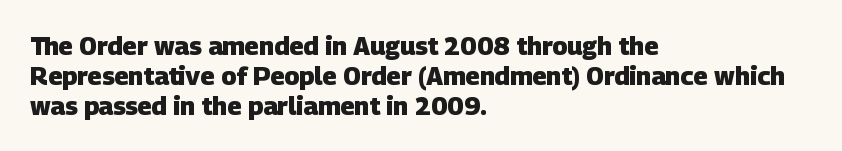
Characters follow at the spacing the type designer built in. Descender tails drop into unmarked territory. Which margin do the lines hug? The left one — the right edge is uneven. Every letter is thick-stroked: bold, no question.
